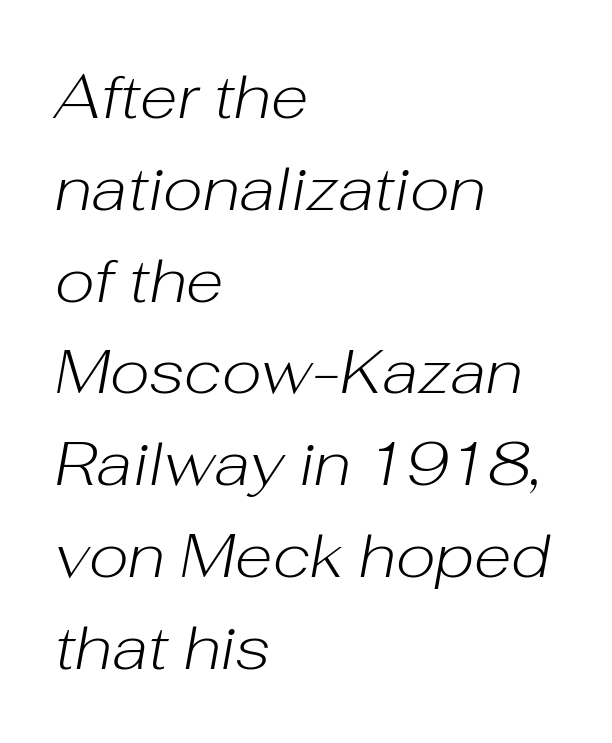
{"italic": "yes", "lean": "right", "slant_degrees": 10, "bold": "no", "weight": "light", "width": "normal", "stroke_contrast": "low", "x_height": "medium", "monospaced": "no", "underline": "no", "align": "left", "line_spacing": "normal", "line_spacing_ratio": 1.48, "letter_spacing": "normal", "letter_spacing_em": 0.0, "glyph_px": 62}
